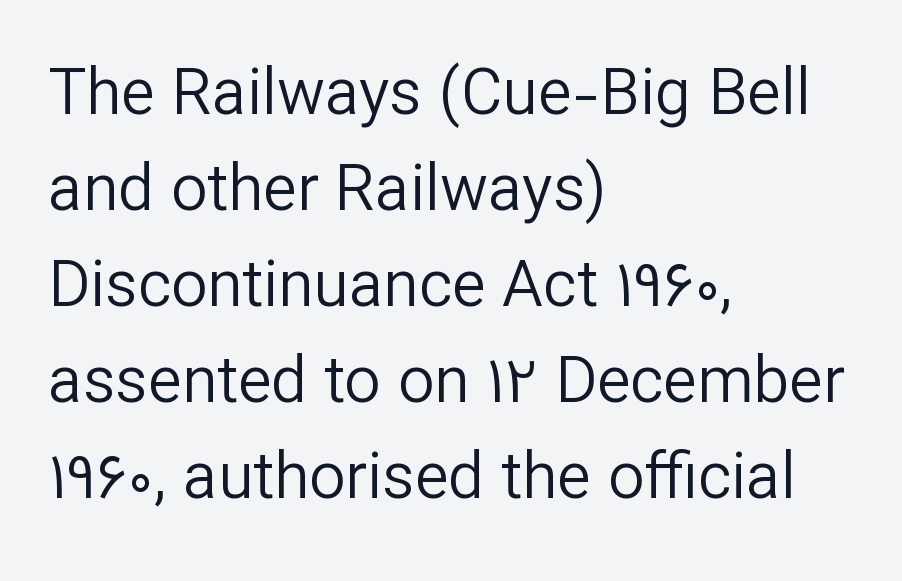
The typesetter chose a ragged-right arrangement here. Spacing verdict: proportional, widths tailored to each character. Font category for this specimen: sans-serif. Whoever set this chose a conventional vertical rhythm. Nothing unusual about the tracking: characters are spaced as the font intends.
